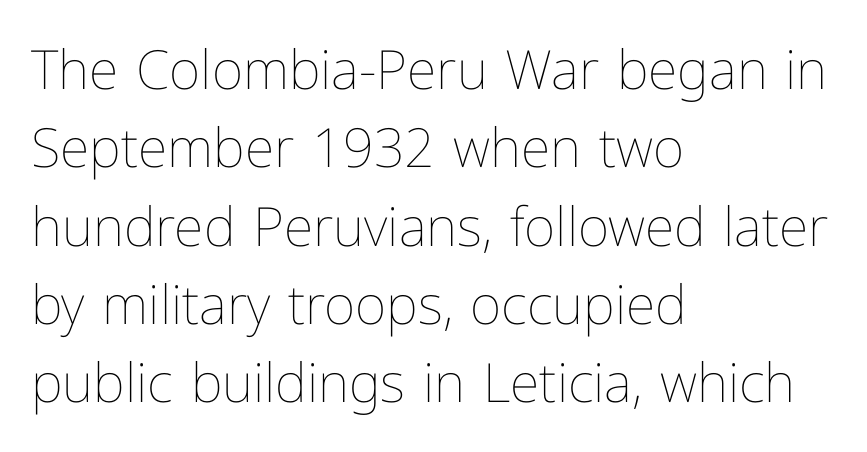
The image shows 54 px thin type, upright; set left-aligned, normal line spacing (1.45x), normal letter spacing, not underlined; low stroke contrast and a medium x-height.
